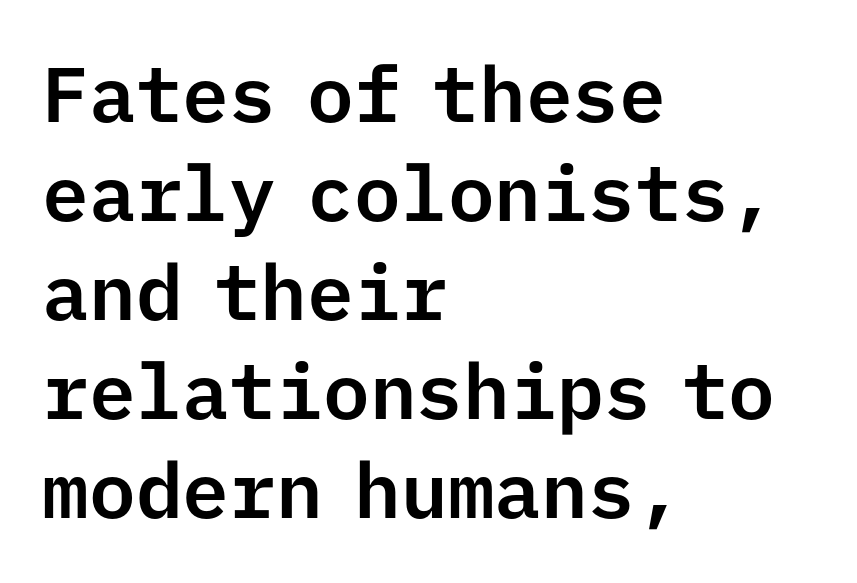
Notice how descenders clear the ascenders below comfortably — that's standard leading. To sum up the face: it is a sans, with no serifs. Fixed-width glyphs throughout — classic coding-font behaviour. No extra tracking has been applied to these lines. The passage shown is not underscored anywhere.
